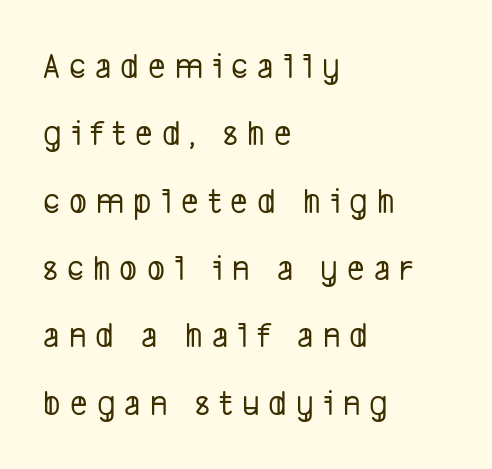
The image shows 37 px condensed sans-serif type; set left-aligned, line spacing 1.82x, unusually wide letter spacing (+0.25 em), not underlined; low stroke contrast and a medium x-height.
